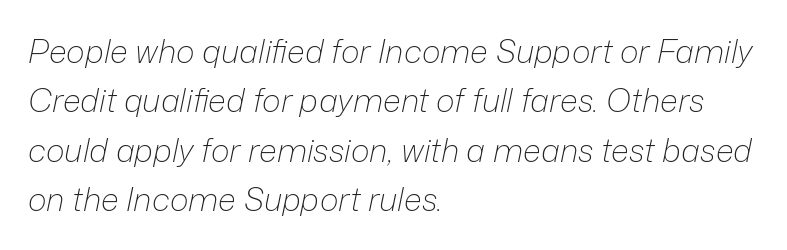
{"italic": "yes", "lean": "right", "slant_degrees": 12, "bold": "no", "weight": "light", "width": "normal", "stroke_contrast": "low", "x_height": "medium", "monospaced": "no", "underline": "no", "align": "left", "line_spacing": "normal", "line_spacing_ratio": 1.54, "letter_spacing": "normal", "letter_spacing_em": 0.0, "glyph_px": 32}
